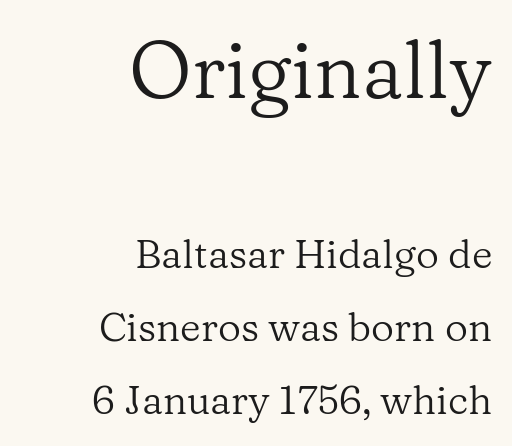
The image shows 79 px regular-weight serif type, upright; set right-aligned, line spacing 1.83x, normal letter spacing, not underlined; the first (top) block is 1.98x larger; low stroke contrast and a medium x-height.
